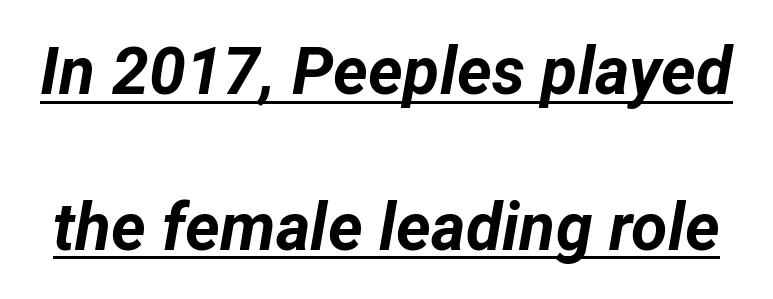
The image shows 66 px bold type, italic (leaning right); set loose line spacing (2.36x), normal letter spacing, underlined; low stroke contrast and a medium x-height.
